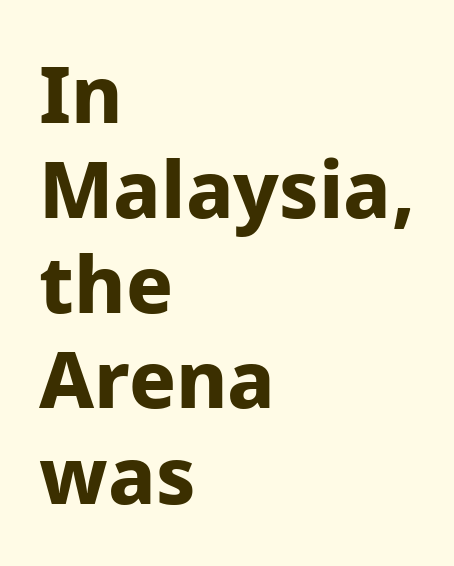
Q: Is the text bold? A: Yes.
Q: Is the text italic (slanted)? A: No, it is upright.
Q: Is the typeface a serif or a sans-serif typeface? A: Sans-serif.
Q: Is the text underlined? A: No.
Q: How is the paragraph aligned? A: Left-aligned.
Q: Is the spacing between letters normal or unusually wide? A: Normal.
Q: Width (condensed, normal, or wide)? A: Normal.
Q: Stroke contrast? A: Low.
Q: x-height? A: Medium.
Q: Monospaced? A: No.
